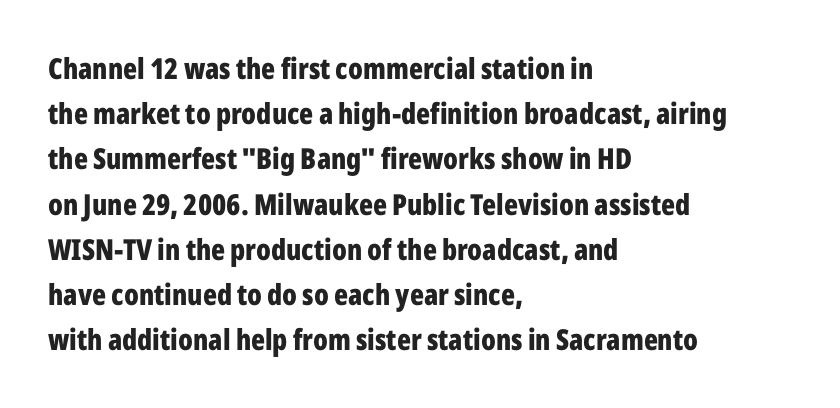
{"serif": "no", "italic": "no", "bold": "yes", "weight": "bold", "width": "condensed", "stroke_contrast": "low", "x_height": "medium", "monospaced": "no", "underline": "no", "align": "left", "line_spacing": "normal", "line_spacing_ratio": 1.56, "letter_spacing": "normal", "letter_spacing_em": 0.0, "glyph_px": 29}
